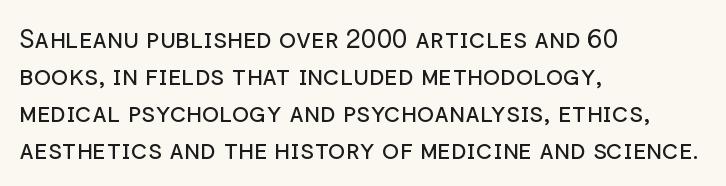
{"italic": "no", "bold": "no", "underline": "no", "align": "left", "line_spacing": "normal", "line_spacing_ratio": 1.42, "letter_spacing": "normal", "letter_spacing_em": 0.0, "glyph_px": 26}
